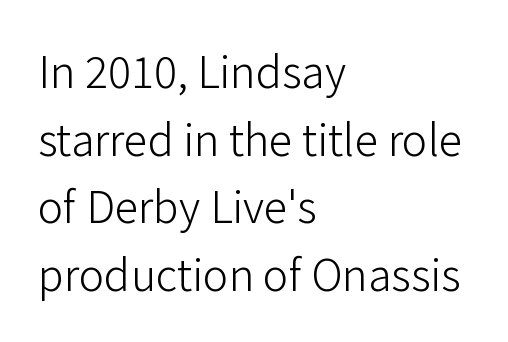
{"serif": "no", "italic": "no", "bold": "no", "weight": "light", "width": "normal", "stroke_contrast": "low", "x_height": "medium", "monospaced": "no", "underline": "no", "align": "left", "line_spacing": "normal", "line_spacing_ratio": 1.57, "letter_spacing": "normal", "letter_spacing_em": 0.0, "glyph_px": 43}
